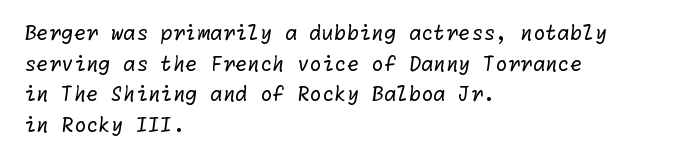
Horizontal bands of white between lines are of average thickness. Words float on clear page, feet unadorned. Vertical stems look standard width or narrower in stroke. Layout note: lines flush left. Tracking value appears to be zero — textbook default spacing.
